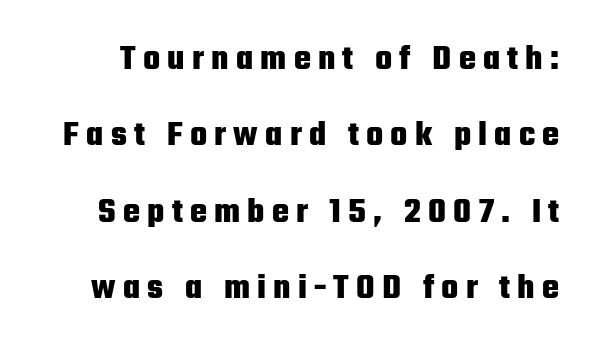
{"serif": "no", "italic": "no", "bold": "yes", "weight": "heavy", "width": "condensed", "stroke_contrast": "low", "x_height": "medium", "monospaced": "no", "underline": "no", "line_spacing": "loose", "line_spacing_ratio": 2.12, "letter_spacing": "wide", "letter_spacing_em": 0.2, "glyph_px": 36}
